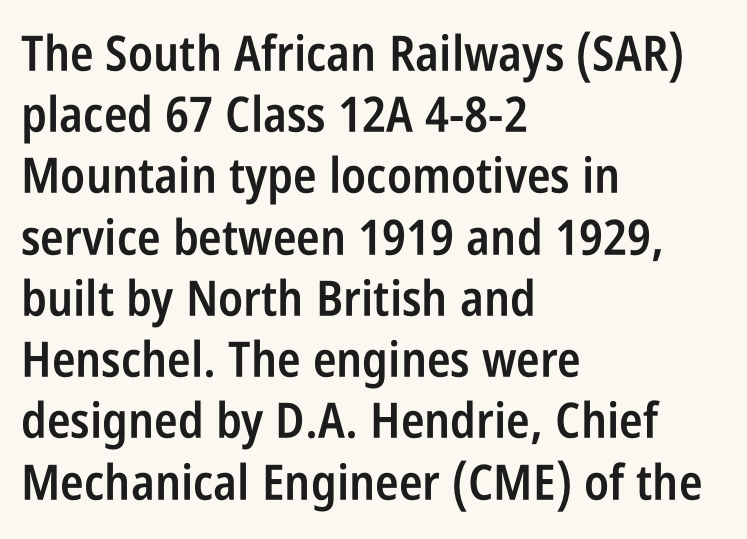
Q: Is the text bold? A: Semi-bold.
Q: Is the text italic (slanted)? A: No, it is upright.
Q: Is the typeface a serif or a sans-serif typeface? A: Sans-serif.
Q: Is the text underlined? A: No.
Q: How is the paragraph aligned? A: Left-aligned.
Q: Is the spacing between letters normal or unusually wide? A: Normal.
Q: Is the spacing between lines tight, normal or loose? A: Normal.
Q: Width (condensed, normal, or wide)? A: Condensed.
Q: Stroke contrast? A: Low.
Q: x-height? A: Large.
Q: Monospaced? A: No.
